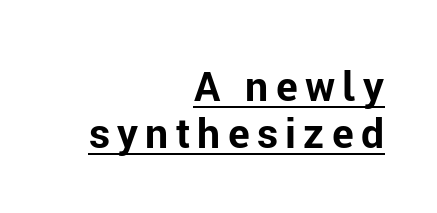
Q: Is the text bold? A: Yes.
Q: Is the text italic (slanted)? A: No, it is upright.
Q: Is the typeface a serif or a sans-serif typeface? A: Sans-serif.
Q: Is the text underlined? A: Yes.
Q: How is the paragraph aligned? A: Right-aligned.
Q: Is the spacing between lines tight, normal or loose? A: Tight.
Q: Width (condensed, normal, or wide)? A: Normal.
Q: Stroke contrast? A: Low.
Q: x-height? A: Medium.
Q: Monospaced? A: No.
